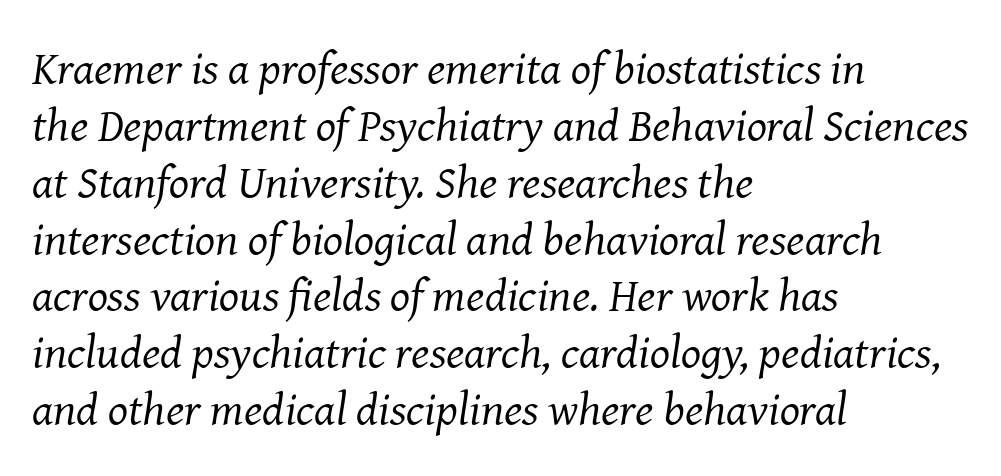
Q: Is the text bold? A: No.
Q: Is the text italic (slanted)? A: Yes, it leans right by about 8 degrees.
Q: Is the typeface a serif or a sans-serif typeface? A: Serif.
Q: Is the text underlined? A: No.
Q: How is the paragraph aligned? A: Left-aligned.
Q: Is the spacing between letters normal or unusually wide? A: Normal.
Q: Width (condensed, normal, or wide)? A: Normal.
Q: Stroke contrast? A: Medium.
Q: x-height? A: Medium.
Q: Monospaced? A: No.
